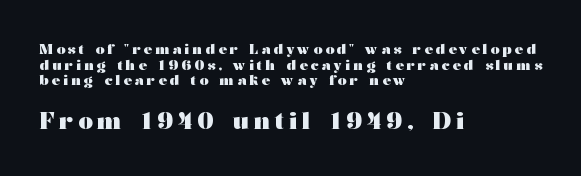
Compared with typical paragraphs, the rows here are closer together. Stroke thickness is high; the sample reads as a true bold. Letter spacing: wide. You can tell it's not italic because the verticals are truly vertical. Caption: multi-line text, flush left, ragged right.
